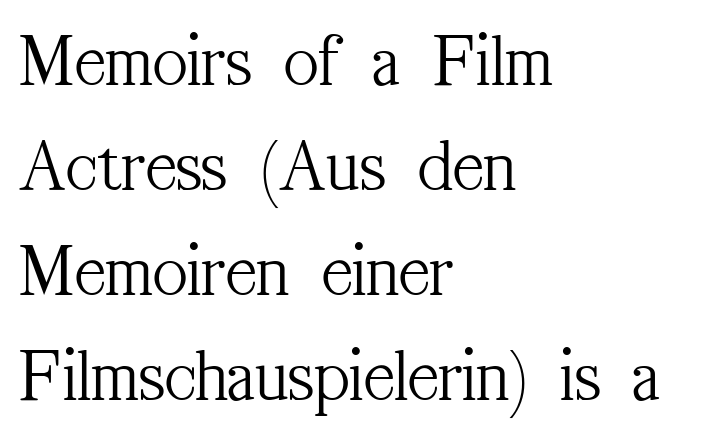
Q: Is the text bold? A: No.
Q: Is the text italic (slanted)? A: No, it is upright.
Q: Is the typeface a serif or a sans-serif typeface? A: Serif.
Q: Is the text underlined? A: No.
Q: How is the paragraph aligned? A: Left-aligned.
Q: Is the spacing between letters normal or unusually wide? A: Normal.
Q: Is the spacing between lines tight, normal or loose? A: Normal.
Q: Width (condensed, normal, or wide)? A: Condensed.
Q: Stroke contrast? A: Medium.
Q: x-height? A: Medium.
Q: Monospaced? A: No.
